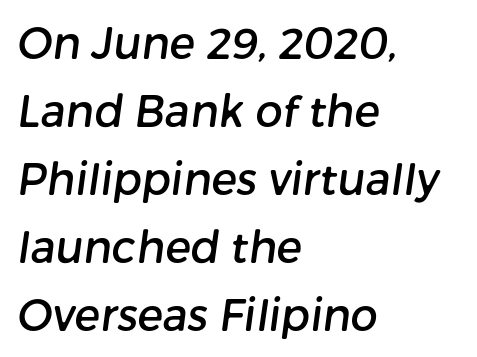
Q: Is the typeface a serif or a sans-serif typeface? A: Sans-serif.
Q: Is the text underlined? A: No.
Q: How is the paragraph aligned? A: Left-aligned.
Q: Is the spacing between letters normal or unusually wide? A: Normal.
Q: Is the spacing between lines tight, normal or loose? A: Normal.
Q: Width (condensed, normal, or wide)? A: Normal.
Q: Stroke contrast? A: Low.
Q: x-height? A: Medium.
Q: Monospaced? A: No.
